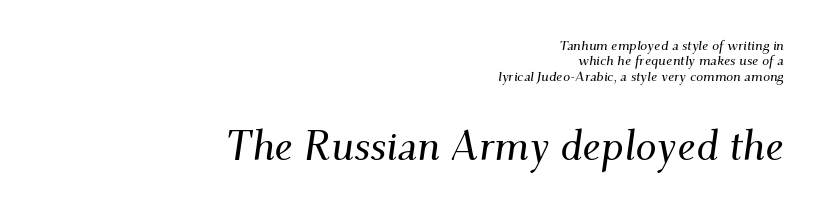
Leading is clearly below the norm, producing a dense column. The glyphs in this specimen are seriffed. Short note: letters normally spaced. Which of the two is more prominent by size? The second, at the bottom.
